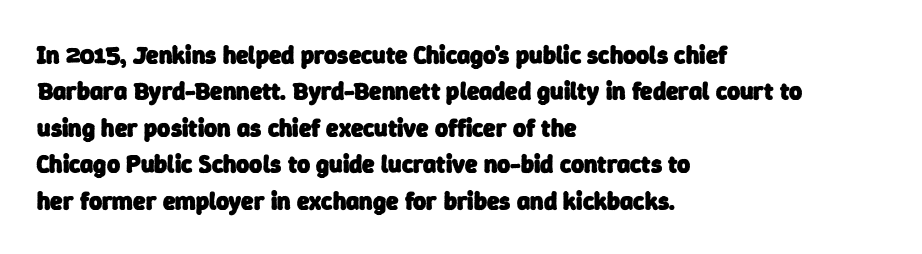
The image shows 25 px bold type; set left-aligned, normal line spacing (1.46x), normal letter spacing, not underlined.
